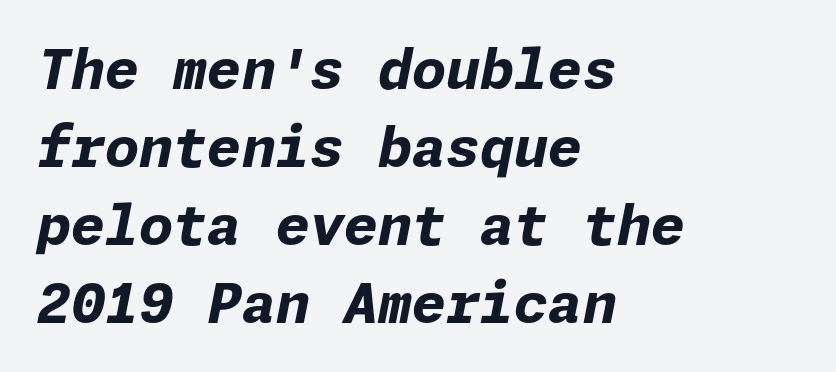
{"italic": "yes", "lean": "right", "slant_degrees": 11, "bold": "yes", "weight": "bold", "width": "normal", "stroke_contrast": "low", "x_height": "medium", "underline": "no", "align": "left", "line_spacing": "normal", "line_spacing_ratio": 1.42, "letter_spacing": "normal", "letter_spacing_em": 0.0, "glyph_px": 55}
